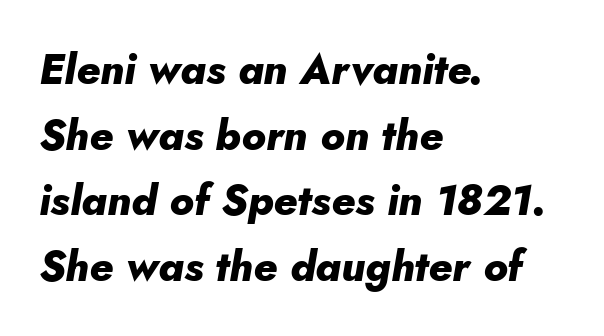
Q: Is the text bold? A: Yes.
Q: Is the text italic (slanted)? A: Yes, it leans right by about 5 degrees.
Q: Is the text underlined? A: No.
Q: How is the paragraph aligned? A: Left-aligned.
Q: Is the spacing between letters normal or unusually wide? A: Normal.
Q: Is the spacing between lines tight, normal or loose? A: Normal.
Q: Width (condensed, normal, or wide)? A: Normal.
Q: Stroke contrast? A: Low.
Q: x-height? A: Small.
Q: Monospaced? A: No.
